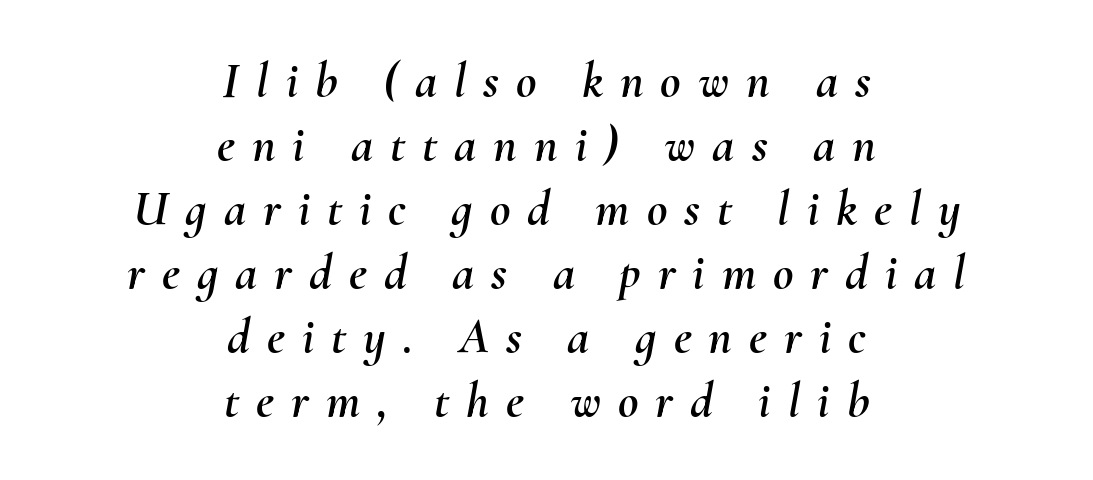
The line-height multiplier appears to be the usual default. Notice how the stems are inclined rather than vertical — that's the hallmark of italics. Bare-footed words on every line. Is this a fixed-width face? No — the glyphs have proportional, varying widths.
